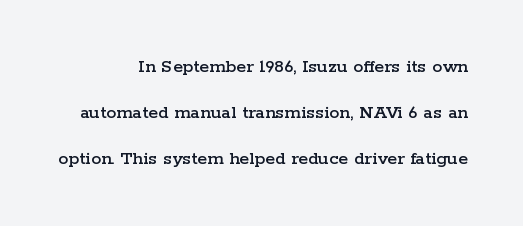
Is there much room between lines? Yes — plenty of vertical air separates them. Vertical strokes here are truly vertical. Glyph-to-glyph distance matches everyday printed text. Has an underline been added? It has not. A student would call this right alignment; a typographer would say flush right, rag left.
